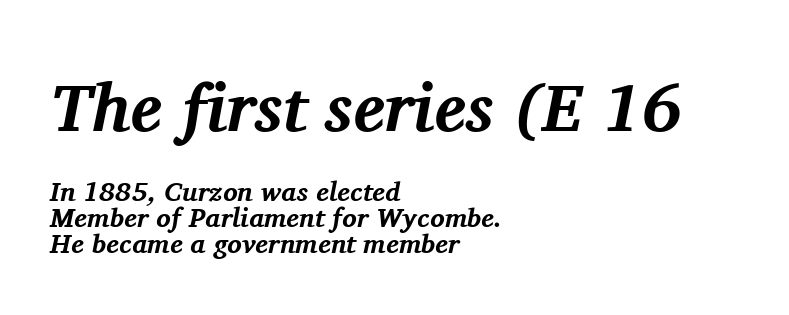
{"serif": "yes", "italic": "yes", "lean": "right", "slant_degrees": 11, "bold": "yes", "weight": "bold", "width": "normal", "stroke_contrast": "medium", "x_height": "medium", "monospaced": "no", "underline": "no", "align": "left", "line_spacing": "tight", "line_spacing_ratio": 0.96, "letter_spacing": "normal", "letter_spacing_em": 0.0, "larger_block": "first", "size_ratio": 2.48, "glyph_px": 67}
